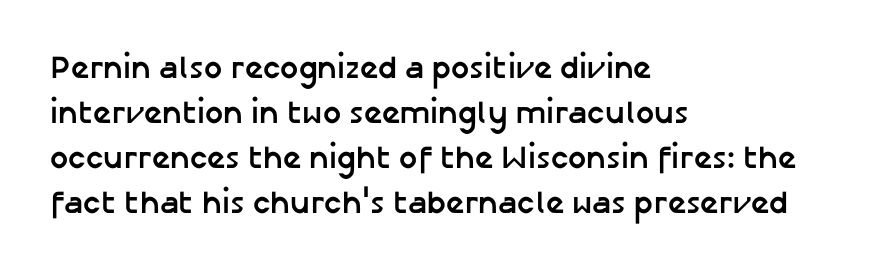
Here the designer chose a conventional face with non-uniform glyph widths. Is there much room between lines? A standard amount, neither cramped nor airy. The font is running at its bold setting. You can tell it's not italic because the verticals are truly vertical.
